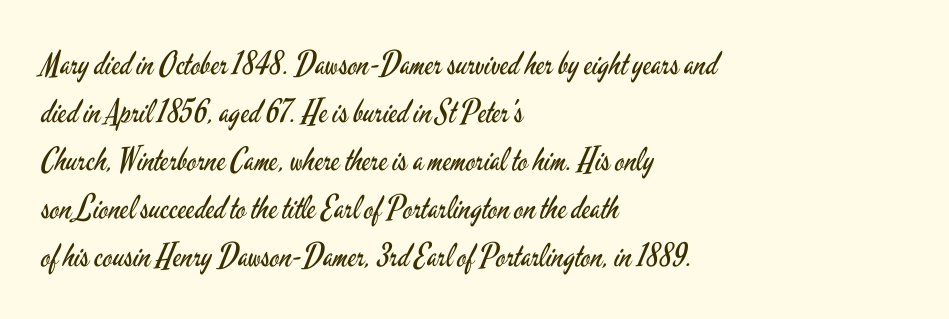
The typesetting does not lean heavy: it is not bold. Leading: standard. The characters display no serif detailing; their extremities are plain. Letter spacing: default. The foot of each line stays bare and open.
